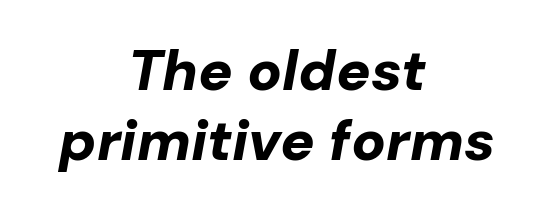
{"italic": "yes", "lean": "right", "slant_degrees": 10, "bold": "yes", "weight": "bold", "width": "normal", "stroke_contrast": "low", "x_height": "medium", "monospaced": "no", "underline": "no", "align": "center", "line_spacing_ratio": 1.22, "letter_spacing": "normal", "letter_spacing_em": 0.0, "glyph_px": 57}
